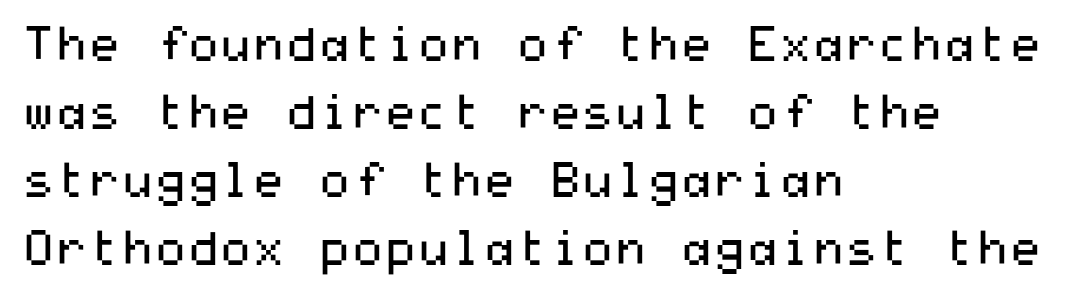
I'd call this a sans setting — the letters go barefoot. Lines of text with bare space underneath. No heavy texture on the line: the type isn't bold. This is roman type, the default non-slanted kind. Here the glyphs are tracked normally, forming tight word shapes. Horizontal alignment here is leftward, the default for most running prose.
